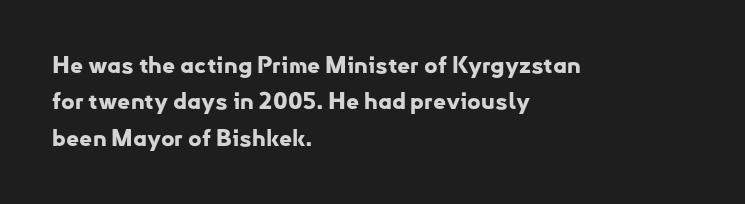
Q: Is the text bold? A: Yes.
Q: Is the text italic (slanted)? A: No, it is upright.
Q: Is the text underlined? A: No.
Q: How is the paragraph aligned? A: Left-aligned.
Q: Is the spacing between letters normal or unusually wide? A: Normal.
Q: Is the spacing between lines tight, normal or loose? A: Normal.
